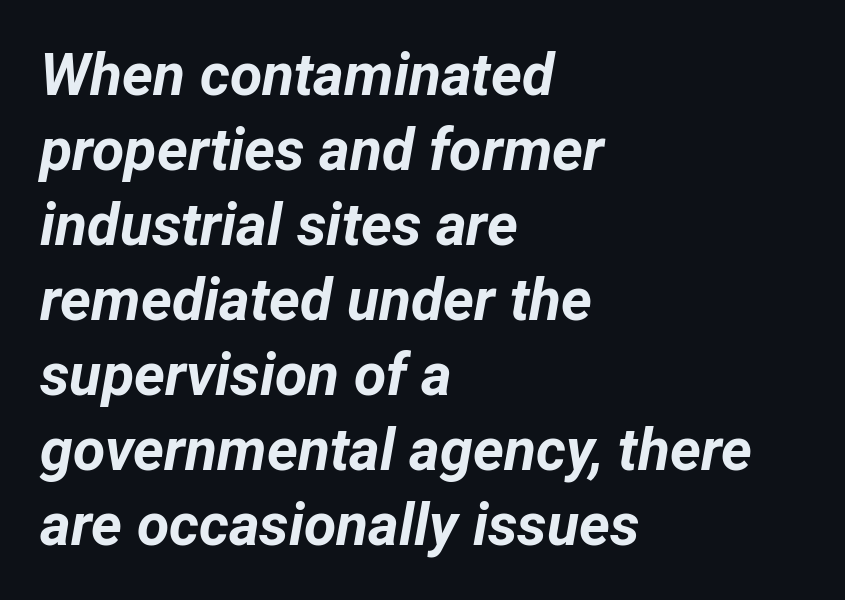
{"italic": "yes", "lean": "right", "slant_degrees": 12, "bold": "yes", "weight": "bold", "width": "normal", "stroke_contrast": "low", "x_height": "medium", "monospaced": "no", "underline": "no", "align": "left", "line_spacing": "normal", "line_spacing_ratio": 1.27, "letter_spacing": "normal", "letter_spacing_em": 0.0, "glyph_px": 59}
